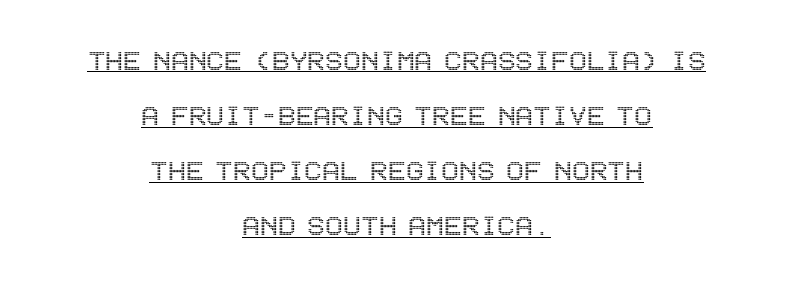
{"italic": "no", "width": "condensed", "x_height": "large", "underline": "yes", "align": "center", "line_spacing": "normal", "line_spacing_ratio": 1.67, "letter_spacing": "normal", "letter_spacing_em": 0.0, "glyph_px": 33}
